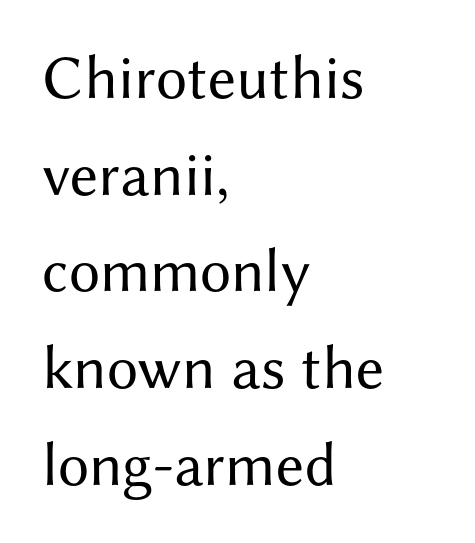
Note the varied advance widths — an 'i' is clearly narrower than an 'm'. The letters sit at their default tracking, neither squeezed nor spread. This sample is left-justified, so line endings fall wherever the words run out. The letters carry no serifs — their stems end cleanly without finishing strokes. Beneath every word, the page is bare.
